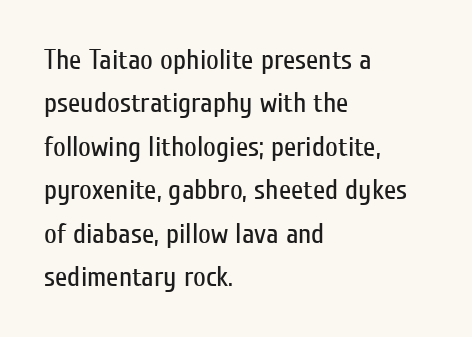
{"serif": "no", "italic": "no", "bold": "no", "weight": "regular", "width": "condensed", "stroke_contrast": "low", "x_height": "medium", "monospaced": "no", "underline": "no", "align": "left", "line_spacing": "normal", "line_spacing_ratio": 1.55, "letter_spacing": "normal", "letter_spacing_em": 0.0, "glyph_px": 28}
